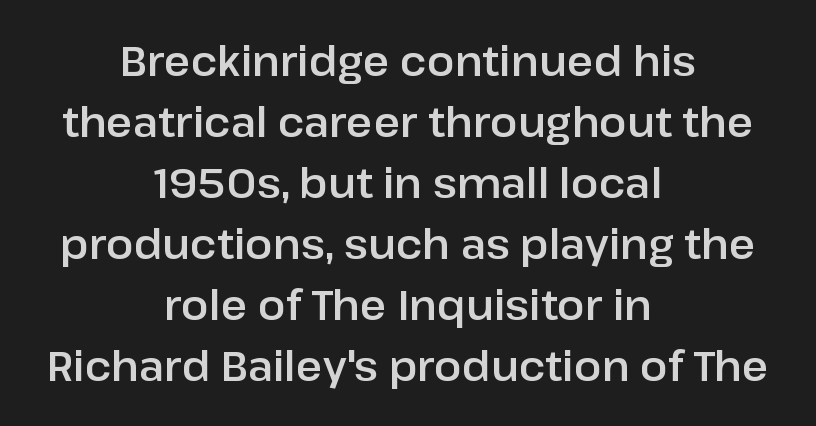
Q: Is the text italic (slanted)? A: No, it is upright.
Q: Is the typeface a serif or a sans-serif typeface? A: Sans-serif.
Q: Is the text underlined? A: No.
Q: How is the paragraph aligned? A: Centered.
Q: Is the spacing between letters normal or unusually wide? A: Normal.
Q: Is the spacing between lines tight, normal or loose? A: Normal.
Q: Width (condensed, normal, or wide)? A: Normal.
Q: Stroke contrast? A: Low.
Q: x-height? A: Medium.
Q: Monospaced? A: No.
